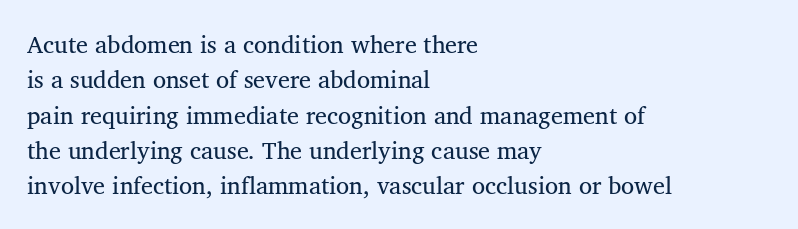
{"bold": "no", "underline": "no", "align": "left", "line_spacing": "normal", "line_spacing_ratio": 1.47, "letter_spacing": "normal", "letter_spacing_em": 0.0, "glyph_px": 24}
